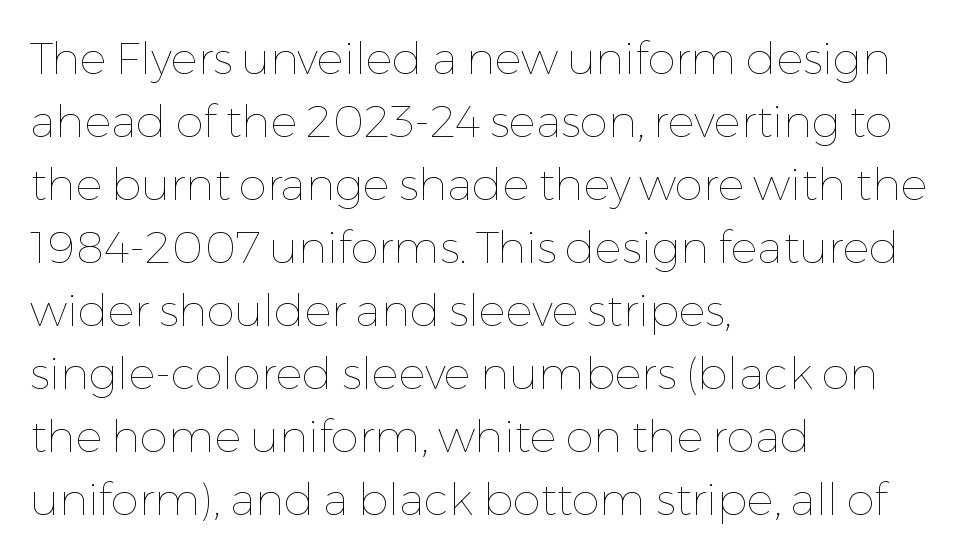
The image shows 45 px thin type, upright; set left-aligned, normal line spacing (1.4x), normal letter spacing, not underlined; low stroke contrast and a medium x-height.
